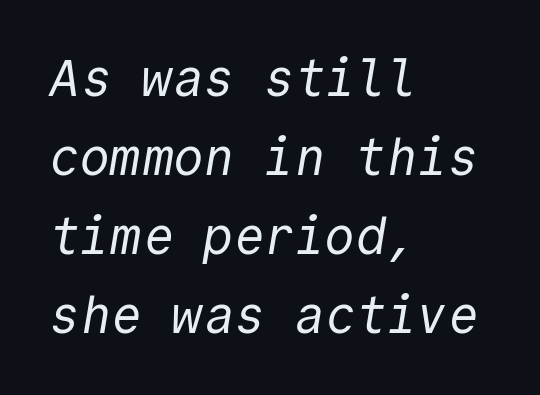
{"serif": "no", "bold": "no", "weight": "regular", "width": "normal", "x_height": "medium", "monospaced": "yes", "underline": "no", "align": "left", "line_spacing": "normal", "line_spacing_ratio": 1.55, "letter_spacing": "normal", "letter_spacing_em": 0.0, "glyph_px": 51}
